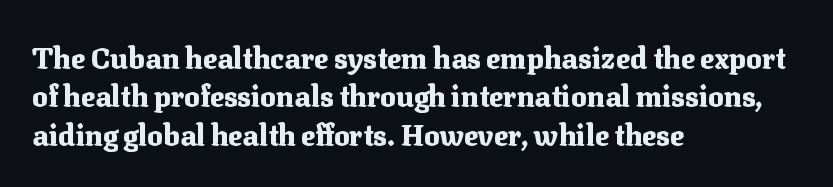
{"serif": "yes", "italic": "no", "bold": "yes", "weight": "heavy", "width": "normal", "stroke_contrast": "medium", "x_height": "medium", "monospaced": "no", "underline": "no", "align": "left", "line_spacing": "normal", "line_spacing_ratio": 1.32, "letter_spacing": "normal", "letter_spacing_em": 0.0, "glyph_px": 29}
